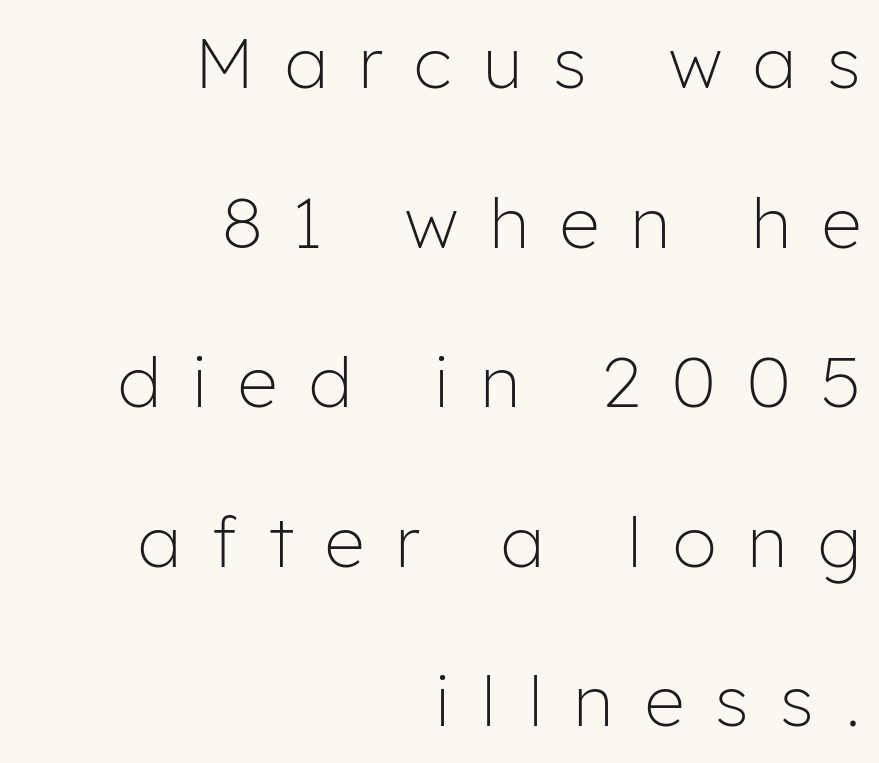
{"serif": "no", "italic": "no", "bold": "no", "weight": "light", "width": "normal", "stroke_contrast": "low", "x_height": "medium", "monospaced": "no", "underline": "no", "align": "right", "line_spacing": "loose", "line_spacing_ratio": 2.28, "letter_spacing": "wide", "letter_spacing_em": 0.45, "glyph_px": 70}
